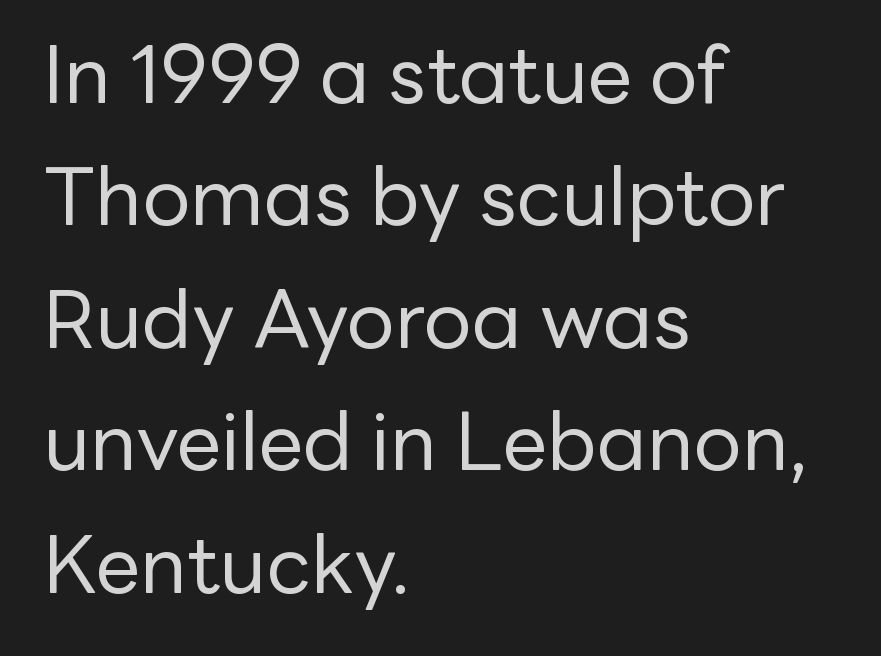
{"serif": "no", "italic": "no", "bold": "no", "weight": "regular", "width": "normal", "stroke_contrast": "low", "x_height": "medium", "monospaced": "no", "underline": "no", "align": "left", "line_spacing": "normal", "line_spacing_ratio": 1.53, "letter_spacing": "normal", "letter_spacing_em": 0.0, "glyph_px": 80}
